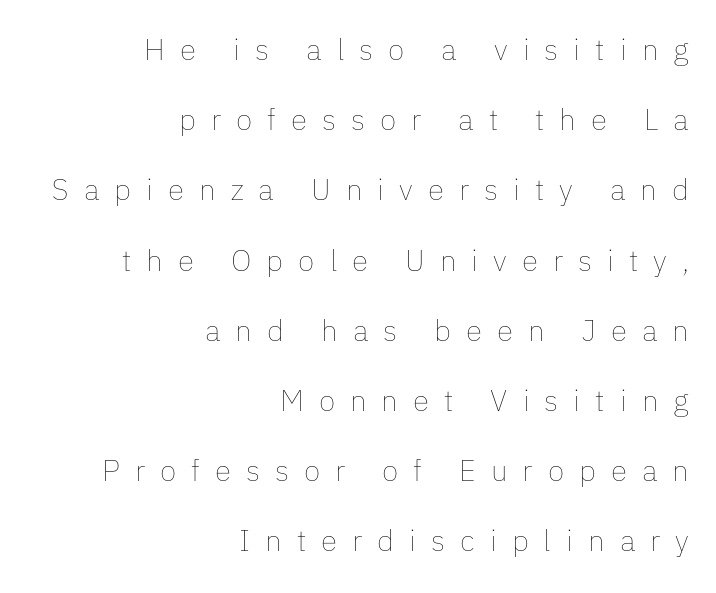
The rendering uses natural spacing where letterforms have individual widths. Right-aligned paragraph, ragged on the left. Heft: none added — not bold. Only glyphs here, with clear space below each row. Honestly, the letter spacing is so wide it's the main thing you notice.
